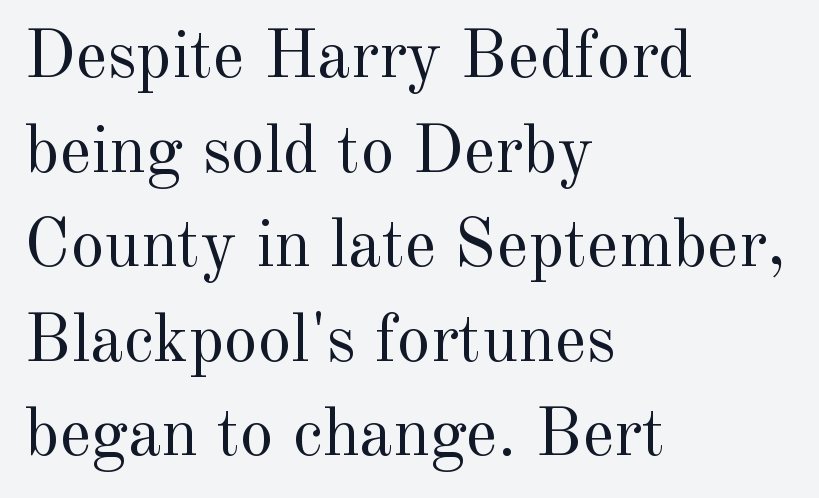
The passage shown is typed in a proportional face where columns would drift. Serifs: yes, visible at the terminals of the letterforms. The strip under each line holds only bare page. The weight tops out at a normal text grade.
